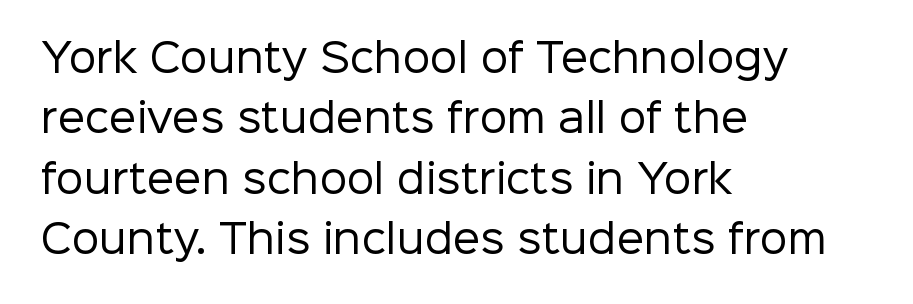
Q: Is the text bold? A: No.
Q: Is the text italic (slanted)? A: No, it is upright.
Q: Is the typeface a serif or a sans-serif typeface? A: Sans-serif.
Q: Is the text underlined? A: No.
Q: How is the paragraph aligned? A: Left-aligned.
Q: Is the spacing between letters normal or unusually wide? A: Normal.
Q: Is the spacing between lines tight, normal or loose? A: Normal.
Q: Width (condensed, normal, or wide)? A: Normal.
Q: Stroke contrast? A: Low.
Q: x-height? A: Medium.
Q: Monospaced? A: No.
